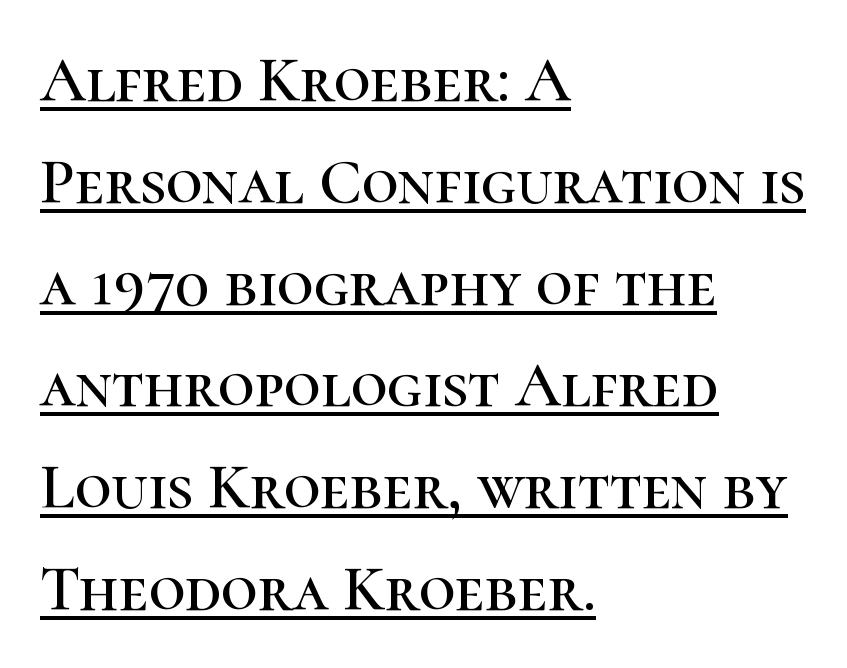
In terms of letterform style, serifs are clearly present. Posture: vertical. Nothing unusual about the tracking: characters are spaced as the font intends. Character widths vary here, with narrow letters taking less room than wide ones.
